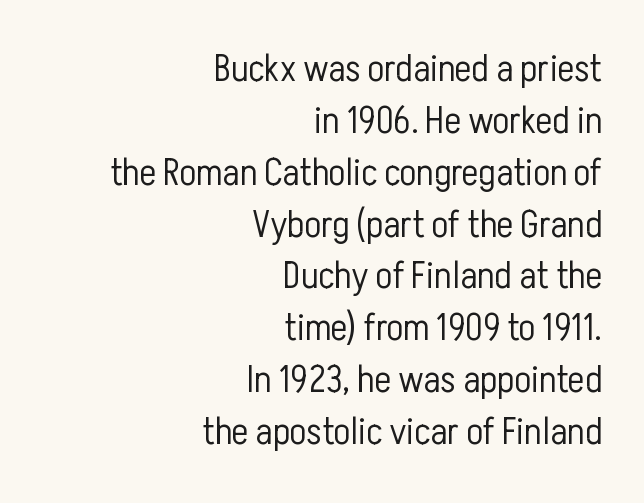
The image shows 39 px light, condensed sans-serif type, upright; set right-aligned, normal line spacing (1.33x), normal letter spacing, not underlined; low stroke contrast and a medium x-height.
